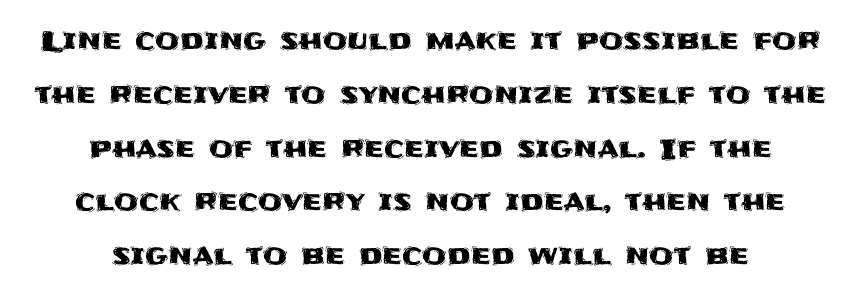
{"serif": "no", "italic": "no", "width": "normal", "stroke_contrast": "medium", "x_height": "large", "monospaced": "no", "underline": "no", "align": "center", "line_spacing": "loose", "line_spacing_ratio": 1.92, "letter_spacing": "normal", "letter_spacing_em": 0.0, "glyph_px": 28}
